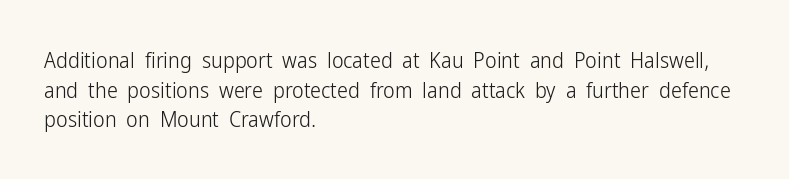
{"italic": "no", "bold": "no", "underline": "no", "align": "left", "line_spacing": "normal", "line_spacing_ratio": 1.35, "letter_spacing": "normal", "letter_spacing_em": 0.0, "glyph_px": 22}
